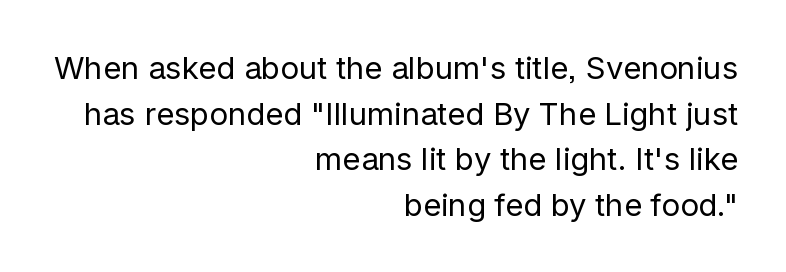
The image shows 31 px regular-weight sans-serif type, upright; set right-aligned, normal line spacing (1.47x), normal letter spacing, not underlined; low stroke contrast and a medium x-height.
